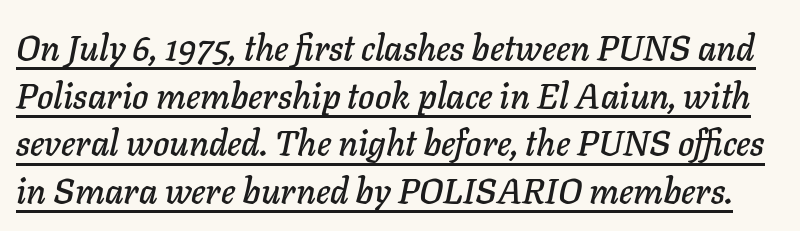
The passage shown is typed in a proportional face where columns would drift. The passage shown leans; its letterforms are oblique. The lettering is marked with a stroke running underneath it. Leading matches the norm, producing a regular column. These lines keep a tight, regular rhythm from letter to letter.
